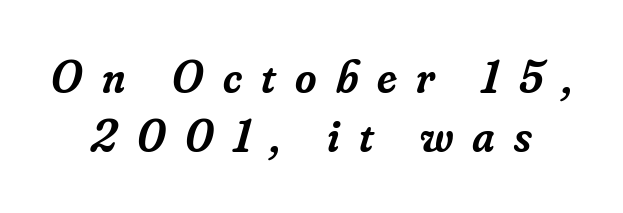
{"serif": "yes", "italic": "yes", "lean": "right", "slant_degrees": 16, "bold": "semi", "weight": "semibold", "width": "normal", "stroke_contrast": "low", "x_height": "small", "monospaced": "no", "underline": "no", "line_spacing": "normal", "line_spacing_ratio": 1.29, "letter_spacing": "wide", "letter_spacing_em": 0.42, "glyph_px": 46}
